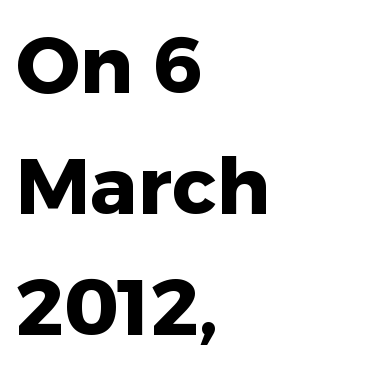
Q: Is the text bold? A: Yes.
Q: Is the text italic (slanted)? A: No, it is upright.
Q: Is the typeface a serif or a sans-serif typeface? A: Sans-serif.
Q: Is the text underlined? A: No.
Q: How is the paragraph aligned? A: Left-aligned.
Q: Is the spacing between letters normal or unusually wide? A: Normal.
Q: Is the spacing between lines tight, normal or loose? A: Normal.
Q: Width (condensed, normal, or wide)? A: Normal.
Q: Stroke contrast? A: Low.
Q: x-height? A: Medium.
Q: Monospaced? A: No.
